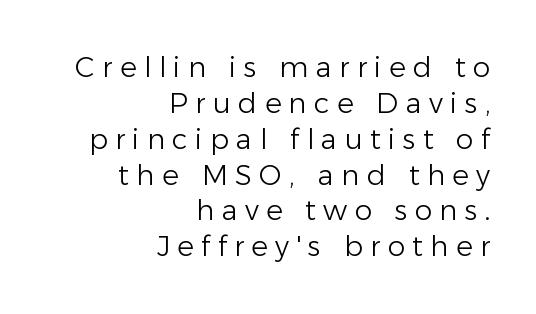
The image shows 28 px light sans-serif type, upright; set right-aligned, normal line spacing (1.28x), unusually wide letter spacing (+0.26 em), not underlined; low stroke contrast and a medium x-height.
